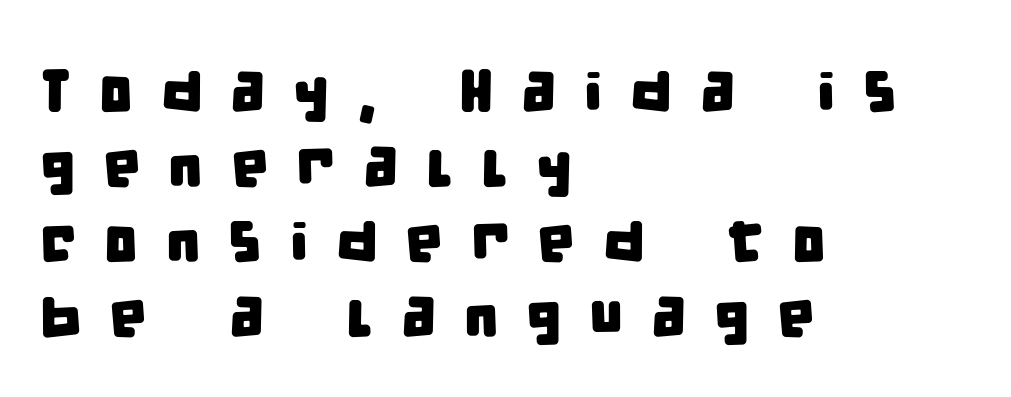
Q: Is the typeface a serif or a sans-serif typeface? A: Sans-serif.
Q: Is the text underlined? A: No.
Q: How is the paragraph aligned? A: Left-aligned.
Q: Is the spacing between letters normal or unusually wide? A: Unusually wide.
Q: Is the spacing between lines tight, normal or loose? A: Normal.
Q: Width (condensed, normal, or wide)? A: Condensed.
Q: Stroke contrast? A: Low.
Q: x-height? A: Large.
Q: Monospaced? A: No.
